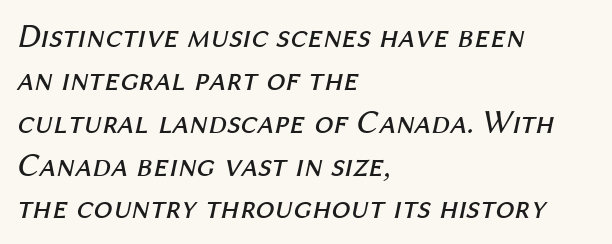
The image shows 34 px regular-weight type, italic (leaning right); set left-aligned, normal line spacing (1.26x), normal letter spacing, not underlined; medium stroke contrast and a medium x-height.
